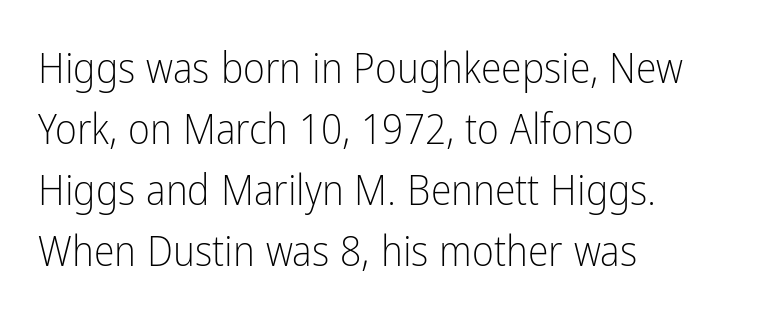
Q: Is the text bold? A: No.
Q: Is the text italic (slanted)? A: No, it is upright.
Q: Is the typeface a serif or a sans-serif typeface? A: Sans-serif.
Q: Is the text underlined? A: No.
Q: How is the paragraph aligned? A: Left-aligned.
Q: Is the spacing between letters normal or unusually wide? A: Normal.
Q: Is the spacing between lines tight, normal or loose? A: Normal.
Q: Width (condensed, normal, or wide)? A: Condensed.
Q: Stroke contrast? A: Low.
Q: x-height? A: Medium.
Q: Monospaced? A: No.
